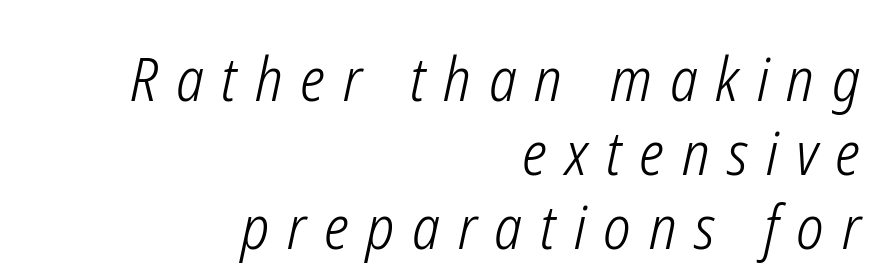
Weight: in the light-to-regular range. All the whitespace from short lines collects on the left. Italic? Definitely — the glyphs are oblique. Looks like regular typesetting: each glyph gets only the width it needs.
